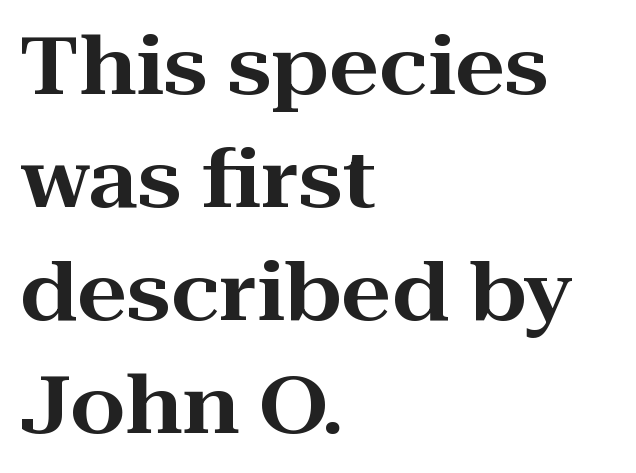
The image shows 79 px wide serif type, upright; set left-aligned, normal line spacing (1.43x), normal letter spacing, not underlined; high stroke contrast and a medium x-height.
